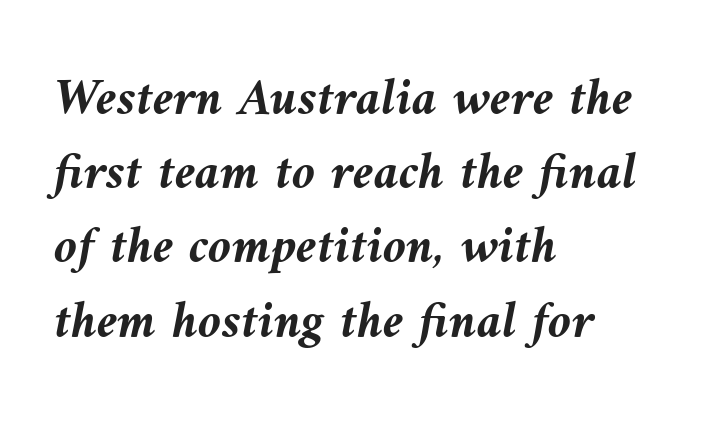
{"italic": "yes", "lean": "left", "slant_degrees": 9, "bold": "yes", "weight": "semibold", "width": "normal", "stroke_contrast": "medium", "x_height": "medium", "monospaced": "no", "underline": "no", "align": "left", "line_spacing": "normal", "line_spacing_ratio": 1.4, "letter_spacing": "normal", "letter_spacing_em": 0.0, "glyph_px": 53}
